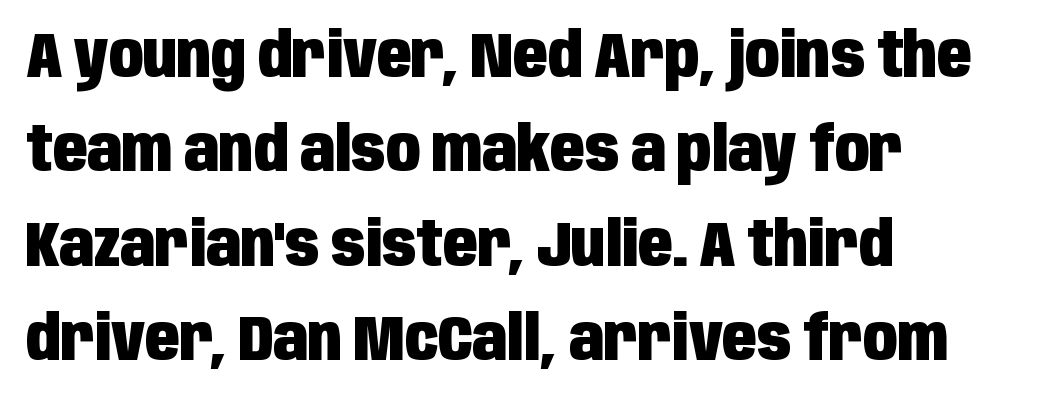
{"serif": "no", "italic": "no", "bold": "yes", "weight": "heavy", "width": "condensed", "stroke_contrast": "low", "x_height": "large", "monospaced": "no", "underline": "no", "align": "left", "line_spacing": "normal", "line_spacing_ratio": 1.5, "letter_spacing": "normal", "letter_spacing_em": 0.0, "glyph_px": 63}
